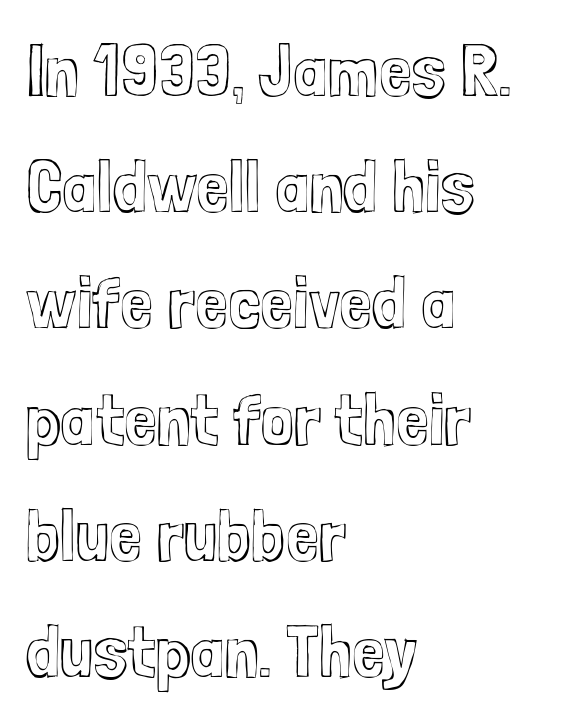
Q: Is the text italic (slanted)? A: No, it is upright.
Q: Is the text underlined? A: No.
Q: How is the paragraph aligned? A: Left-aligned.
Q: Is the spacing between letters normal or unusually wide? A: Normal.
Q: Is the spacing between lines tight, normal or loose? A: Normal.
Q: Width (condensed, normal, or wide)? A: Condensed.
Q: x-height? A: Medium.
Q: Monospaced? A: No.
